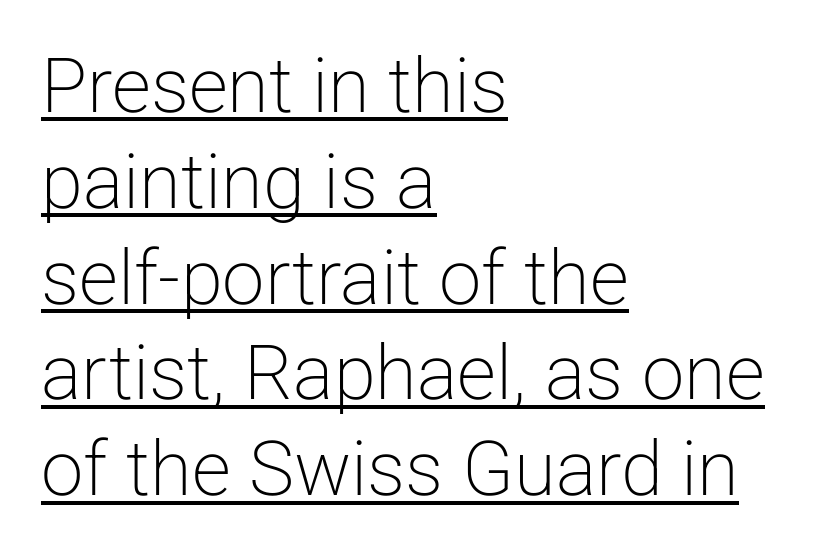
Q: Is the text bold? A: No.
Q: Is the text italic (slanted)? A: No, it is upright.
Q: Is the typeface a serif or a sans-serif typeface? A: Sans-serif.
Q: Is the text underlined? A: Yes.
Q: How is the paragraph aligned? A: Left-aligned.
Q: Is the spacing between letters normal or unusually wide? A: Normal.
Q: Is the spacing between lines tight, normal or loose? A: Normal.
Q: Width (condensed, normal, or wide)? A: Normal.
Q: Stroke contrast? A: Low.
Q: x-height? A: Medium.
Q: Monospaced? A: No.
